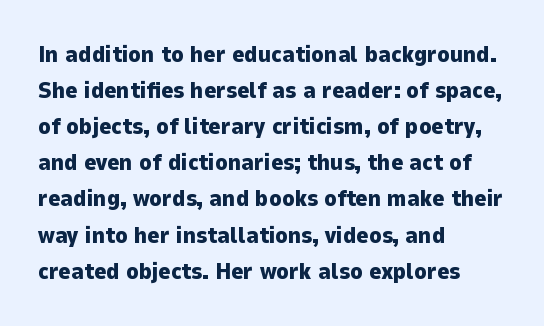
Notice how descenders clear the ascenders below comfortably — that's standard leading. The sample has been set heavy, in full bold. Italic? Not at all — the glyphs are vertical. A bare baseline throughout the passage. The rag falls on the right side of this text block. Inter-character spacing is left at the font's built-in metrics.
